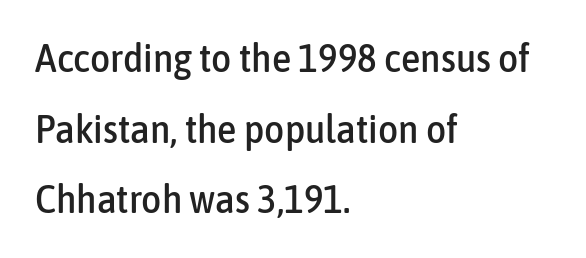
The image shows 39 px condensed sans-serif type, upright; set left-aligned, line spacing 1.81x, normal letter spacing, not underlined; low stroke contrast and a medium x-height.
